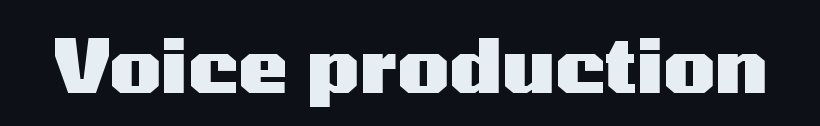
The image shows 75 px heavy, wide sans-serif type, upright; set normal letter spacing, not underlined; medium stroke contrast and a medium x-height.
